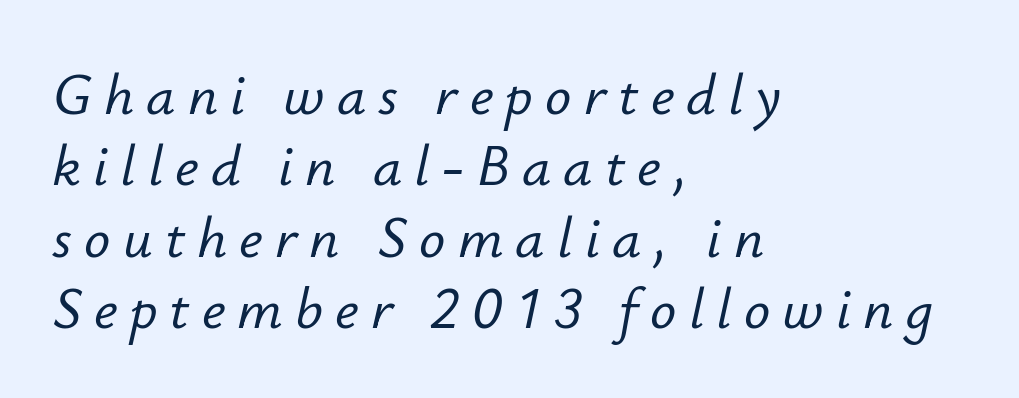
Q: Is the text italic (slanted)? A: Yes, it leans right by about 12 degrees.
Q: Is the text underlined? A: No.
Q: How is the paragraph aligned? A: Left-aligned.
Q: Is the spacing between letters normal or unusually wide? A: Unusually wide.
Q: Width (condensed, normal, or wide)? A: Normal.
Q: Stroke contrast? A: Low.
Q: x-height? A: Small.
Q: Monospaced? A: No.
